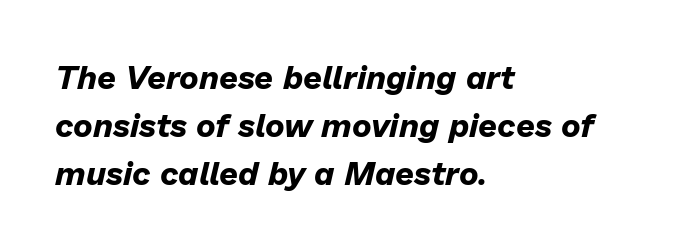
Q: Is the text bold? A: Yes.
Q: Is the text italic (slanted)? A: Yes, it leans right by about 13 degrees.
Q: Is the text underlined? A: No.
Q: How is the paragraph aligned? A: Left-aligned.
Q: Is the spacing between letters normal or unusually wide? A: Normal.
Q: Is the spacing between lines tight, normal or loose? A: Normal.
Q: Width (condensed, normal, or wide)? A: Normal.
Q: Stroke contrast? A: Low.
Q: x-height? A: Medium.
Q: Monospaced? A: No.
